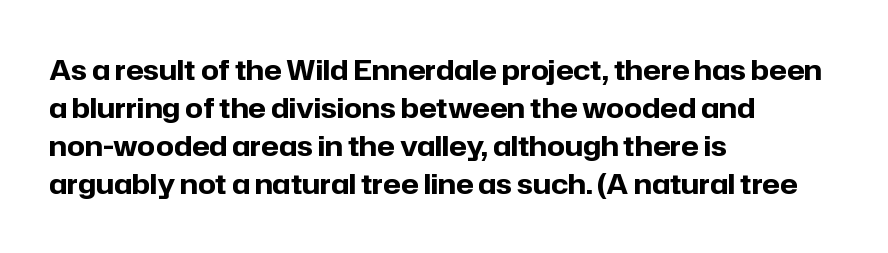
Q: Is the text bold? A: Yes.
Q: Is the text italic (slanted)? A: No, it is upright.
Q: Is the typeface a serif or a sans-serif typeface? A: Sans-serif.
Q: Is the text underlined? A: No.
Q: How is the paragraph aligned? A: Left-aligned.
Q: Is the spacing between letters normal or unusually wide? A: Normal.
Q: Is the spacing between lines tight, normal or loose? A: Normal.
Q: Width (condensed, normal, or wide)? A: Normal.
Q: Stroke contrast? A: Low.
Q: x-height? A: Medium.
Q: Monospaced? A: No.
